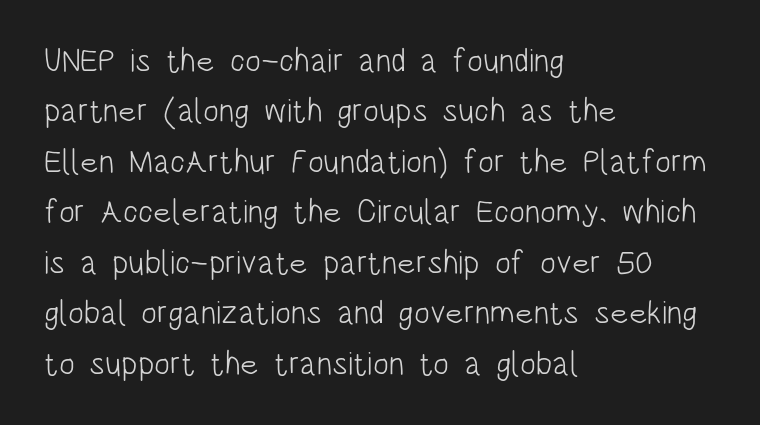
Q: Is the text bold? A: No.
Q: Is the text italic (slanted)? A: No, it is upright.
Q: Is the typeface a serif or a sans-serif typeface? A: Sans-serif.
Q: Is the text underlined? A: No.
Q: How is the paragraph aligned? A: Left-aligned.
Q: Is the spacing between letters normal or unusually wide? A: Normal.
Q: Is the spacing between lines tight, normal or loose? A: Normal.
Q: Width (condensed, normal, or wide)? A: Condensed.
Q: Stroke contrast? A: Low.
Q: x-height? A: Large.
Q: Monospaced? A: No.
